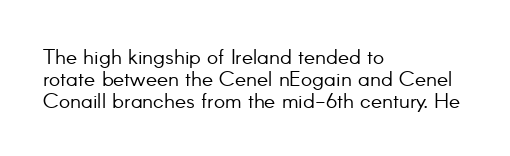
The image shows 21 px text type, upright; set left-aligned, tight line spacing (1.04x), normal letter spacing, not underlined.
